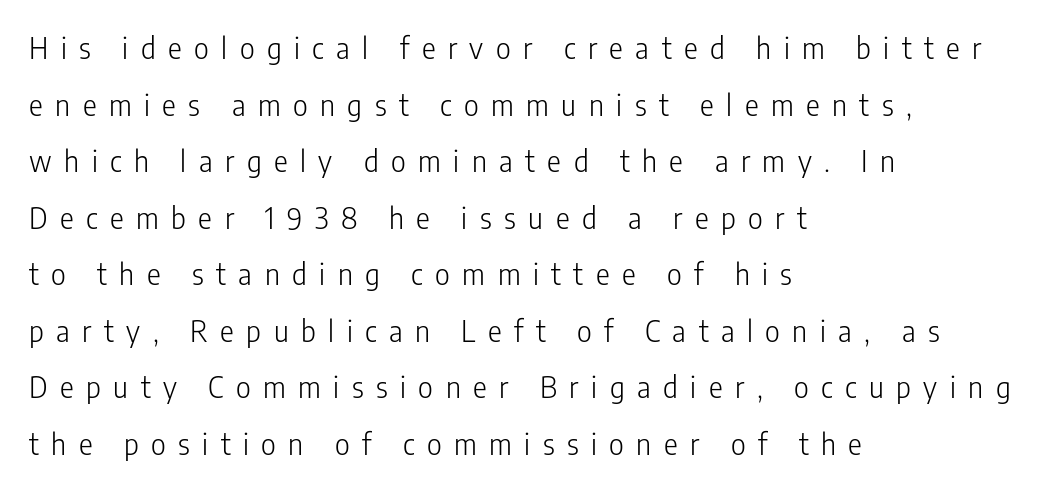
{"serif": "no", "italic": "no", "bold": "no", "weight": "light", "width": "condensed", "stroke_contrast": "low", "x_height": "medium", "monospaced": "no", "underline": "no", "align": "left", "line_spacing": "loose", "line_spacing_ratio": 1.95, "letter_spacing": "wide", "letter_spacing_em": 0.43, "glyph_px": 29}
